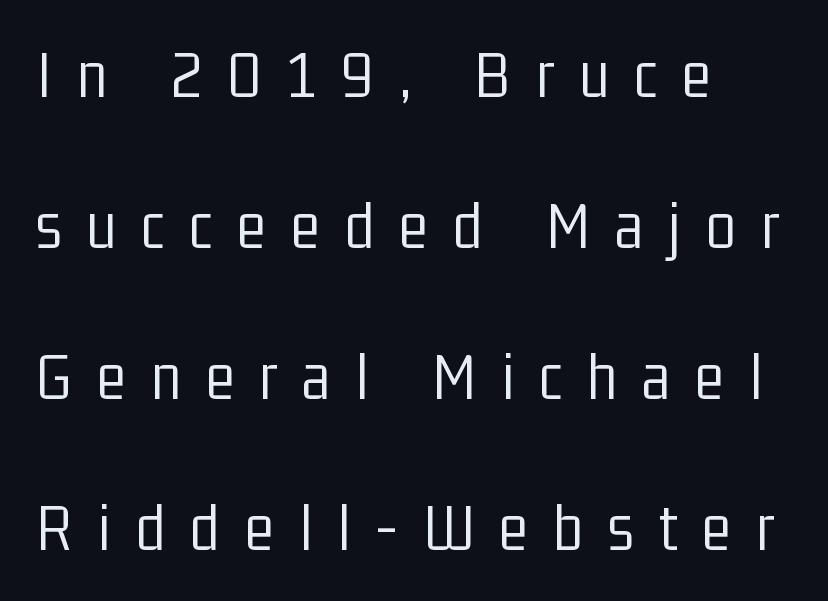
The image shows 69 px light, condensed sans-serif type, upright; set left-aligned, loose line spacing (2.19x), unusually wide letter spacing (+0.36 em), not underlined; low stroke contrast and a medium x-height.
